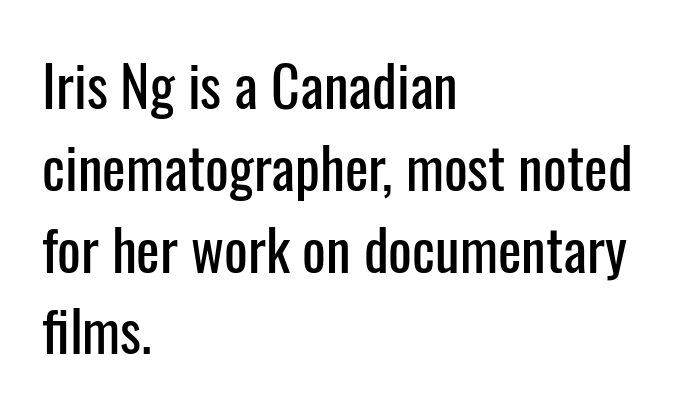
Q: Is the text italic (slanted)? A: No, it is upright.
Q: Is the typeface a serif or a sans-serif typeface? A: Sans-serif.
Q: Is the text underlined? A: No.
Q: How is the paragraph aligned? A: Left-aligned.
Q: Is the spacing between letters normal or unusually wide? A: Normal.
Q: Is the spacing between lines tight, normal or loose? A: Normal.
Q: Width (condensed, normal, or wide)? A: Condensed.
Q: Stroke contrast? A: Low.
Q: x-height? A: Medium.
Q: Monospaced? A: No.
